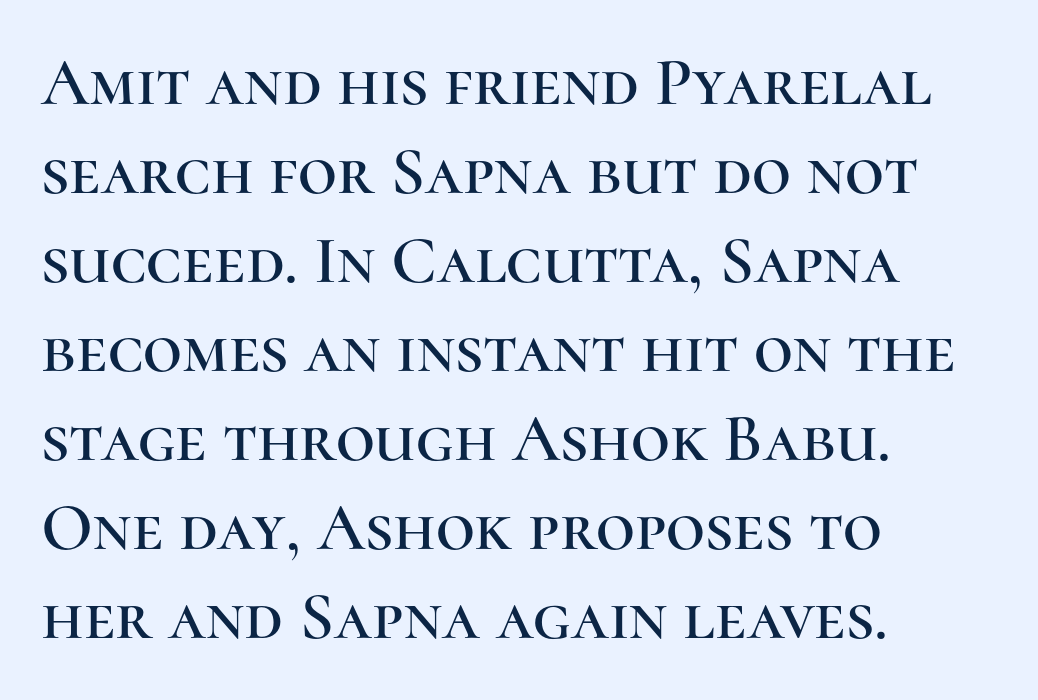
The image shows 68 px serif type, upright; set left-aligned, normal line spacing (1.31x), normal letter spacing, not underlined; high stroke contrast and a medium x-height.
